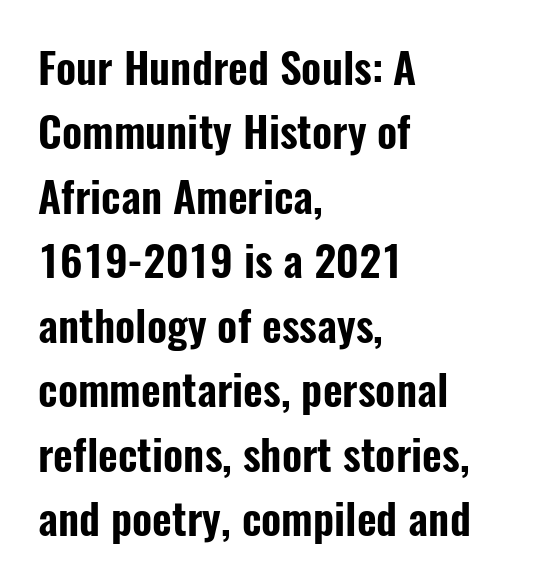
{"serif": "no", "italic": "no", "width": "condensed", "stroke_contrast": "low", "x_height": "medium", "monospaced": "no", "underline": "no", "align": "left", "line_spacing": "normal", "line_spacing_ratio": 1.5, "letter_spacing": "normal", "letter_spacing_em": 0.0, "glyph_px": 43}
